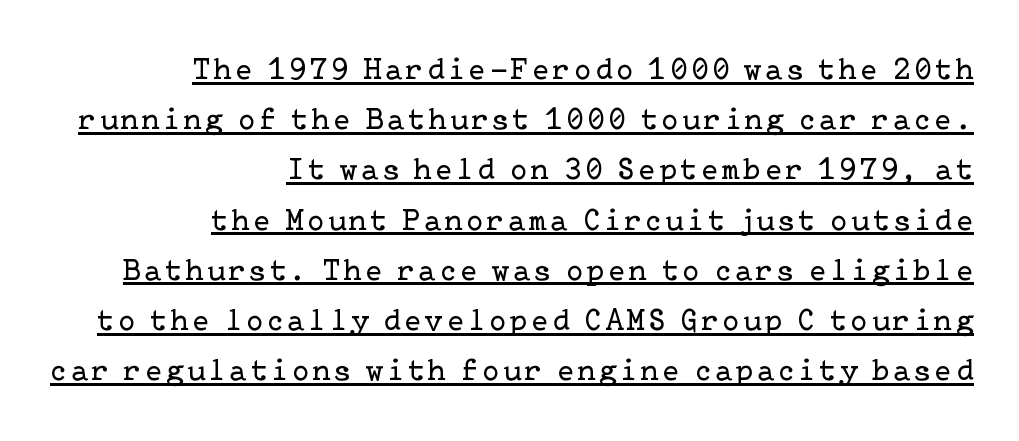
{"serif": "yes", "italic": "no", "bold": "no", "weight": "regular", "width": "normal", "stroke_contrast": "low", "x_height": "medium", "underline": "yes", "align": "right", "line_spacing": "normal", "line_spacing_ratio": 1.62, "glyph_px": 31}
